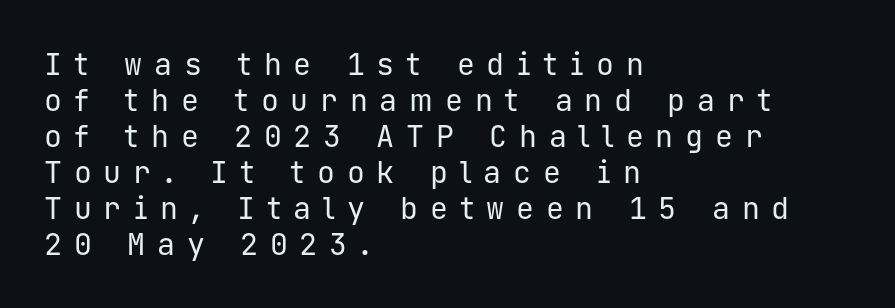
Weight: not bold — regular or lighter. The letters march in equal steps, a hallmark of fixed-pitch type. The letters stand upright; this is a roman face. Here the glyphs are tracked loosely, breaking word shapes into spaced letters.
